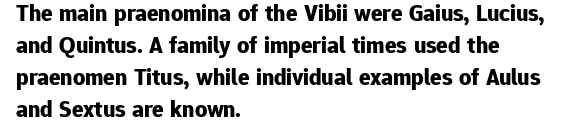
{"italic": "no", "bold": "yes", "underline": "no", "align": "left", "line_spacing": "normal", "line_spacing_ratio": 1.33, "letter_spacing": "normal", "letter_spacing_em": 0.0, "glyph_px": 24}
